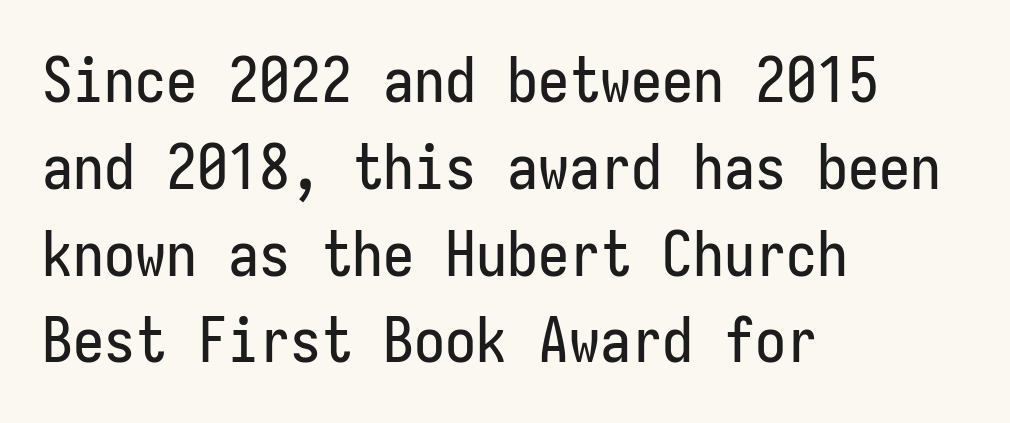
{"serif": "no", "italic": "no", "width": "condensed", "stroke_contrast": "low", "x_height": "medium", "monospaced": "yes", "underline": "no", "align": "left", "line_spacing": "normal", "line_spacing_ratio": 1.4, "letter_spacing": "normal", "letter_spacing_em": 0.0, "glyph_px": 62}
